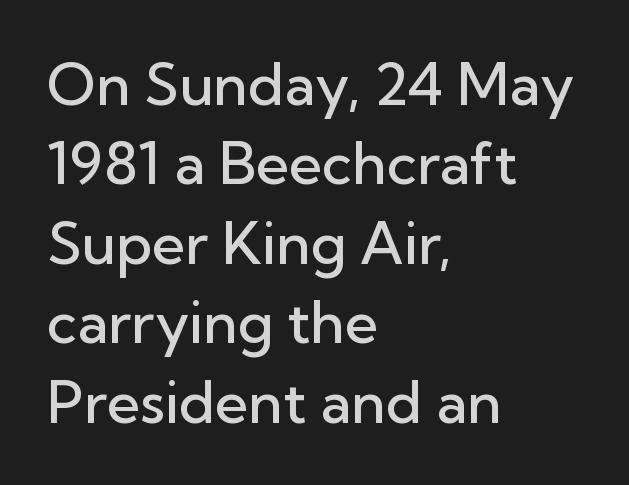
Q: Is the text bold? A: Semi-bold.
Q: Is the text italic (slanted)? A: No, it is upright.
Q: Is the typeface a serif or a sans-serif typeface? A: Sans-serif.
Q: Is the text underlined? A: No.
Q: How is the paragraph aligned? A: Left-aligned.
Q: Is the spacing between letters normal or unusually wide? A: Normal.
Q: Is the spacing between lines tight, normal or loose? A: Normal.
Q: Width (condensed, normal, or wide)? A: Normal.
Q: Stroke contrast? A: Low.
Q: x-height? A: Medium.
Q: Monospaced? A: No.
